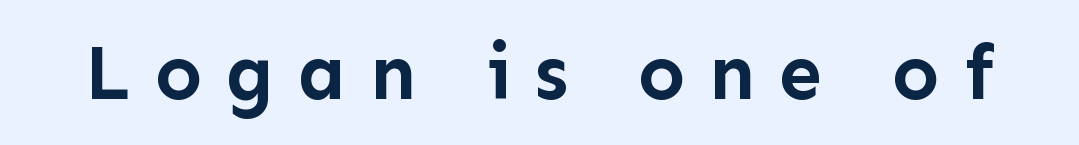
The image shows 78 px semibold sans-serif type, upright; set unusually wide letter spacing (+0.3 em), not underlined; low stroke contrast and a medium x-height.
